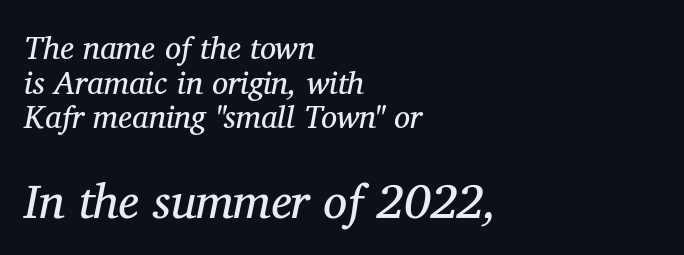
Q: Is the text bold? A: No.
Q: Is the text italic (slanted)? A: Yes, it leans right by about 11 degrees.
Q: Is the typeface a serif or a sans-serif typeface? A: Serif.
Q: Is the text underlined? A: No.
Q: How is the paragraph aligned? A: Left-aligned.
Q: Is the spacing between letters normal or unusually wide? A: Normal.
Q: Is the spacing between lines tight, normal or loose? A: Tight.
Q: Which block of text is set in a larger size, the first (top) or the second (bottom)? A: The second (bottom) one.
Q: Width (condensed, normal, or wide)? A: Normal.
Q: Stroke contrast? A: Medium.
Q: x-height? A: Medium.
Q: Monospaced? A: No.
